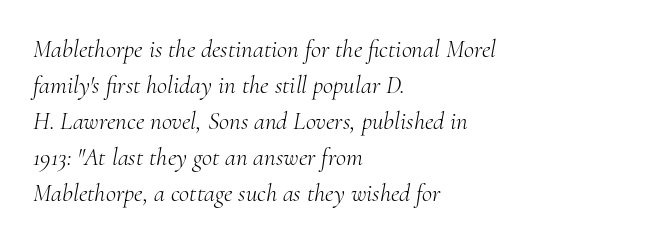
The image shows 25 px text type, italic (leaning right); set left-aligned, normal line spacing (1.44x), normal letter spacing, not underlined.
